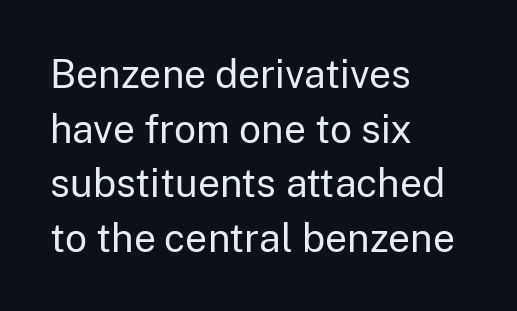
{"serif": "no", "italic": "no", "bold": "no", "weight": "regular", "width": "normal", "stroke_contrast": "low", "x_height": "medium", "monospaced": "no", "underline": "no", "align": "left", "line_spacing": "normal", "line_spacing_ratio": 1.4, "letter_spacing": "normal", "letter_spacing_em": 0.0, "glyph_px": 39}
